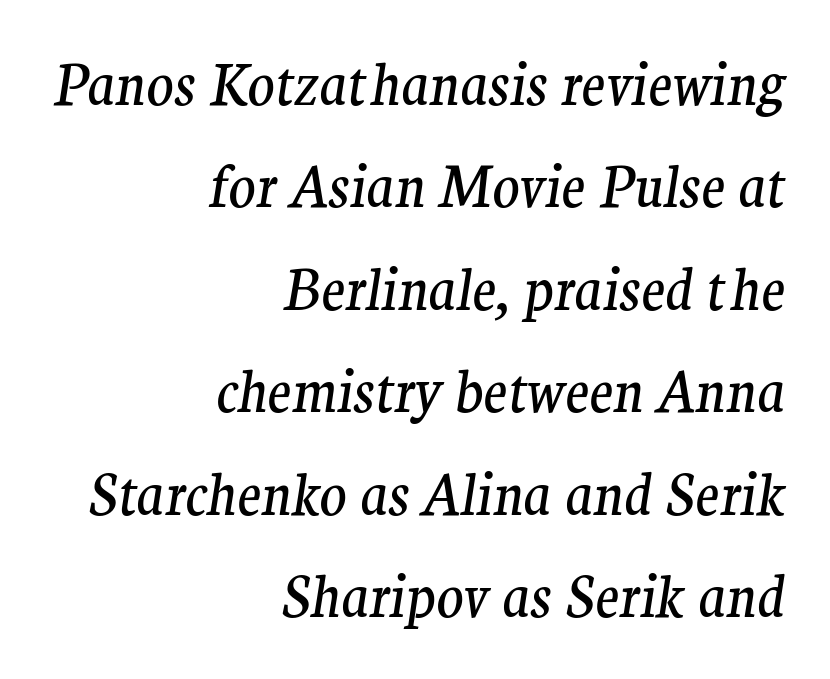
The image shows 56 px regular-weight serif type, italic (leaning right); set right-aligned, line spacing 1.83x, normal letter spacing, not underlined; medium stroke contrast and a medium x-height.
